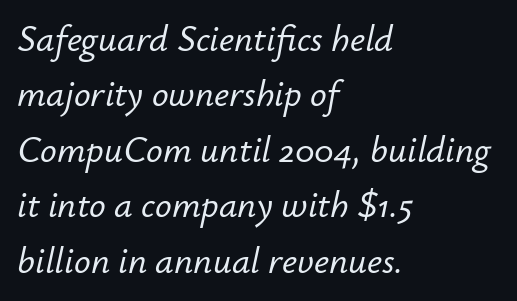
{"italic": "yes", "lean": "right", "slant_degrees": 12, "width": "normal", "stroke_contrast": "low", "x_height": "small", "monospaced": "no", "underline": "no", "align": "left", "line_spacing": "normal", "line_spacing_ratio": 1.5, "letter_spacing": "normal", "letter_spacing_em": 0.0, "glyph_px": 37}
